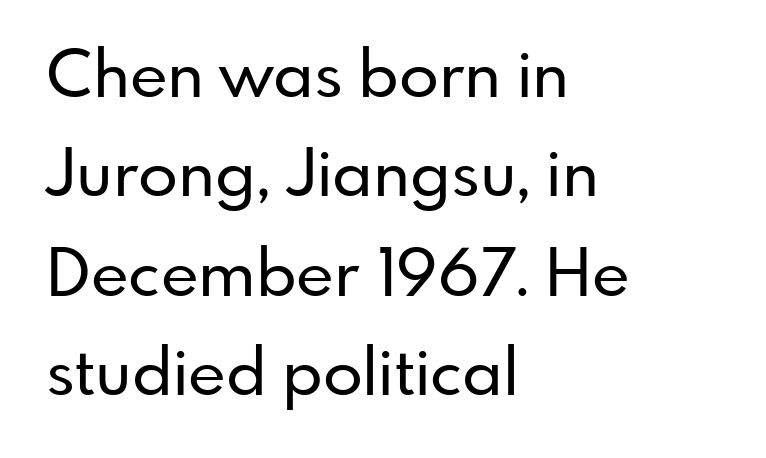
The image shows 65 px sans-serif type, upright; set left-aligned, normal line spacing (1.53x), normal letter spacing, not underlined; low stroke contrast and a small x-height.
